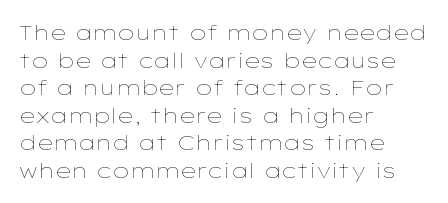
{"italic": "no", "bold": "no", "underline": "no", "align": "left", "line_spacing": "normal", "line_spacing_ratio": 1.31, "letter_spacing": "normal", "letter_spacing_em": 0.0, "glyph_px": 21}
